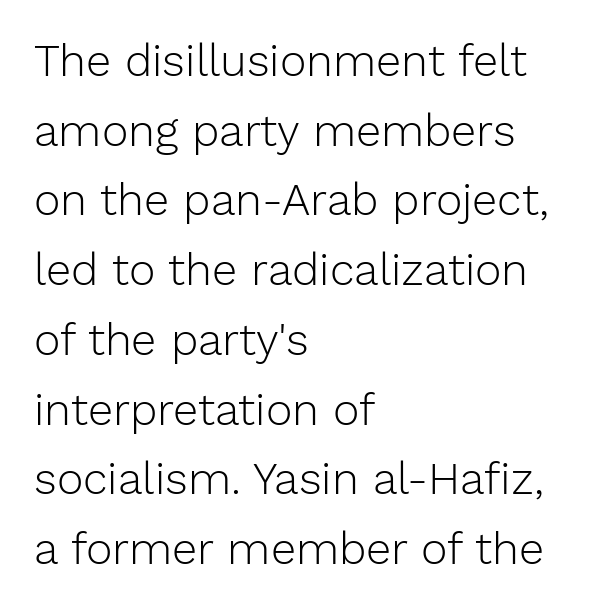
Q: Is the text bold? A: No.
Q: Is the text italic (slanted)? A: No, it is upright.
Q: Is the typeface a serif or a sans-serif typeface? A: Sans-serif.
Q: Is the text underlined? A: No.
Q: How is the paragraph aligned? A: Left-aligned.
Q: Is the spacing between letters normal or unusually wide? A: Normal.
Q: Is the spacing between lines tight, normal or loose? A: Normal.
Q: Width (condensed, normal, or wide)? A: Normal.
Q: Stroke contrast? A: Low.
Q: x-height? A: Medium.
Q: Monospaced? A: No.
